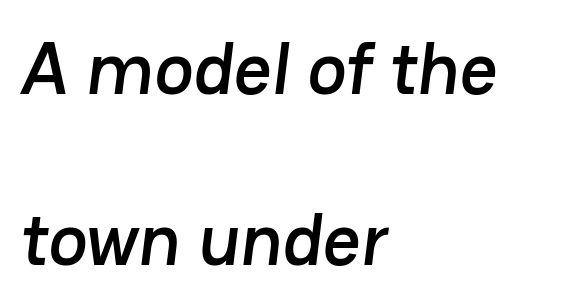
The image shows 74 px sans-serif type; set left-aligned, loose line spacing (2.31x), normal letter spacing, not underlined; low stroke contrast and a medium x-height.
